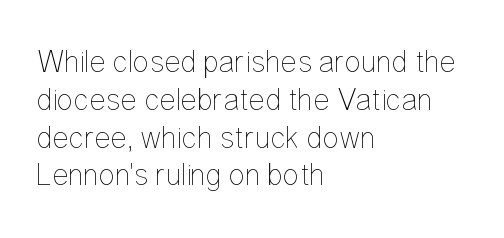
{"italic": "no", "bold": "no", "weight": "thin", "width": "condensed", "stroke_contrast": "low", "x_height": "medium", "monospaced": "no", "underline": "no", "align": "left", "line_spacing_ratio": 1.22, "letter_spacing": "normal", "letter_spacing_em": 0.0, "glyph_px": 31}
